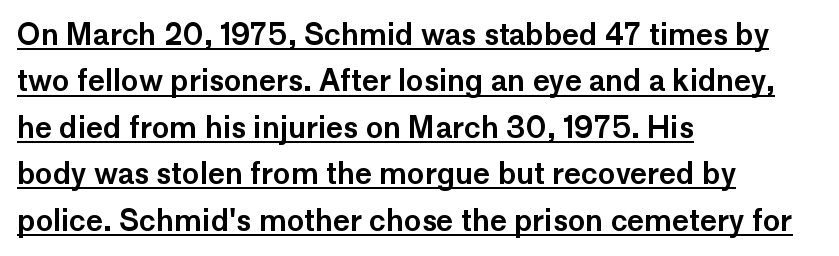
The image shows 29 px sans-serif type, upright; set left-aligned, normal line spacing (1.6x), normal letter spacing, underlined; low stroke contrast and a medium x-height.
